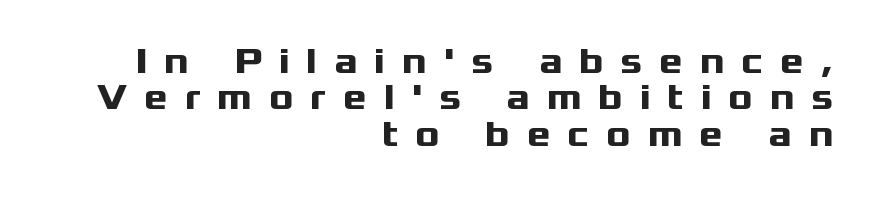
Q: Is the text bold? A: Yes.
Q: Is the text italic (slanted)? A: No, it is upright.
Q: Is the typeface a serif or a sans-serif typeface? A: Sans-serif.
Q: Is the text underlined? A: No.
Q: How is the paragraph aligned? A: Right-aligned.
Q: Is the spacing between letters normal or unusually wide? A: Unusually wide.
Q: Is the spacing between lines tight, normal or loose? A: Tight.
Q: Width (condensed, normal, or wide)? A: Wide.
Q: Stroke contrast? A: Medium.
Q: x-height? A: Medium.
Q: Monospaced? A: No.
